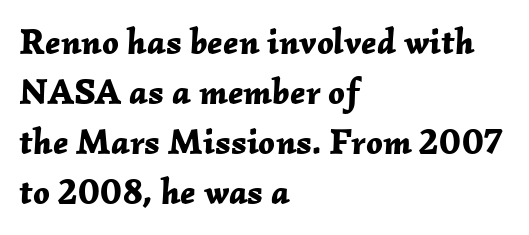
{"italic": "yes", "lean": "right", "slant_degrees": 2, "bold": "yes", "weight": "bold", "width": "normal", "stroke_contrast": "low", "x_height": "medium", "monospaced": "no", "underline": "no", "align": "left", "line_spacing": "normal", "line_spacing_ratio": 1.39, "letter_spacing": "normal", "letter_spacing_em": 0.0, "glyph_px": 36}
